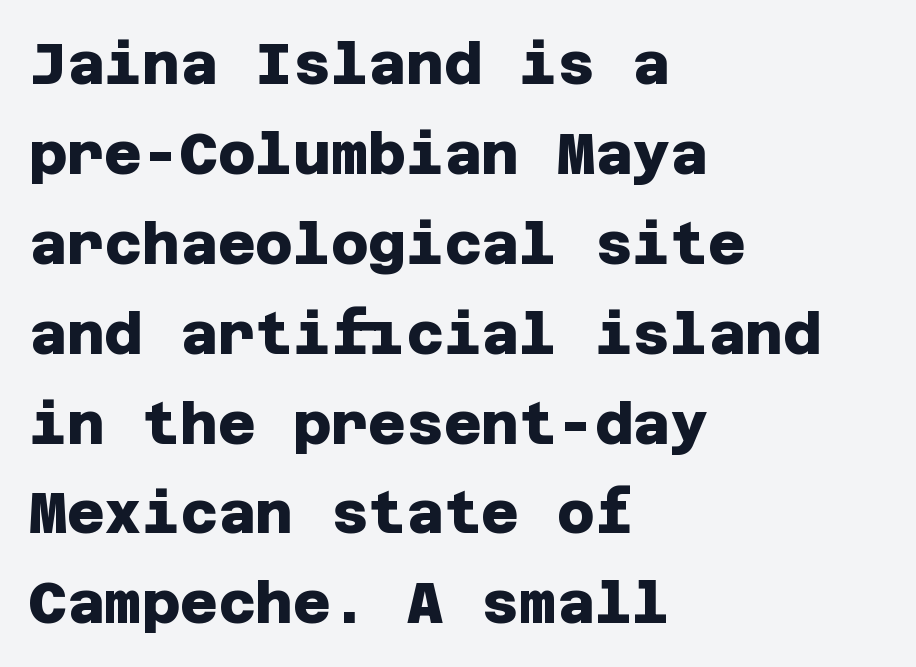
{"serif": "no", "bold": "yes", "weight": "heavy", "width": "normal", "stroke_contrast": "low", "x_height": "large", "underline": "no", "align": "left", "line_spacing": "normal", "line_spacing_ratio": 1.55, "letter_spacing": "normal", "letter_spacing_em": 0.0, "glyph_px": 58}
